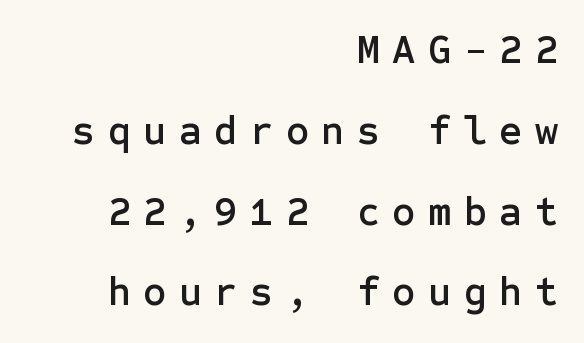
Q: Is the text italic (slanted)? A: No, it is upright.
Q: Is the typeface a serif or a sans-serif typeface? A: Sans-serif.
Q: Is the text underlined? A: No.
Q: How is the paragraph aligned? A: Right-aligned.
Q: Is the spacing between letters normal or unusually wide? A: Unusually wide.
Q: Is the spacing between lines tight, normal or loose? A: Loose.
Q: Width (condensed, normal, or wide)? A: Normal.
Q: Stroke contrast? A: Low.
Q: x-height? A: Medium.
